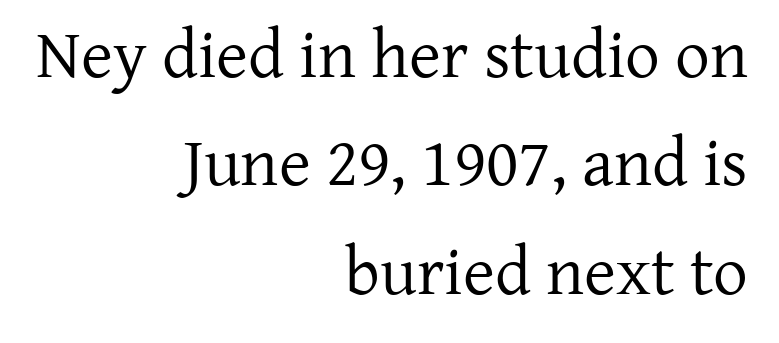
The image shows 69 px regular-weight serif type, upright; set right-aligned, normal line spacing (1.57x), normal letter spacing, not underlined; low stroke contrast and a medium x-height.
